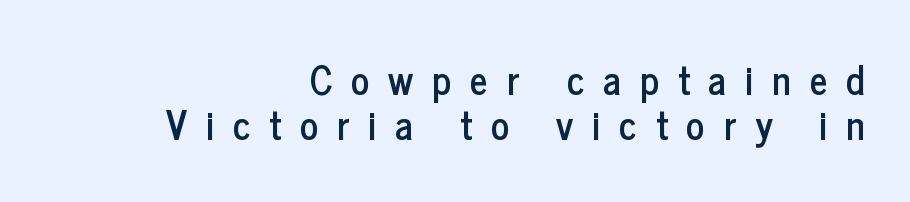
The image shows 39 px condensed sans-serif type, upright; set right-aligned, line spacing 1.16x, unusually wide letter spacing (+0.48 em), not underlined; low stroke contrast and a medium x-height.
